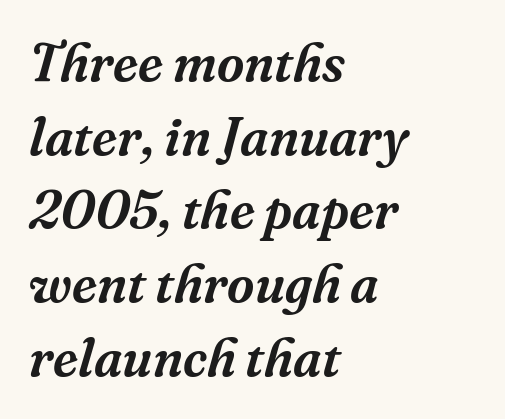
{"serif": "yes", "italic": "yes", "lean": "right", "slant_degrees": 16, "width": "normal", "stroke_contrast": "medium", "x_height": "medium", "monospaced": "no", "underline": "no", "align": "left", "line_spacing": "normal", "line_spacing_ratio": 1.39, "letter_spacing": "normal", "letter_spacing_em": 0.0, "glyph_px": 53}
